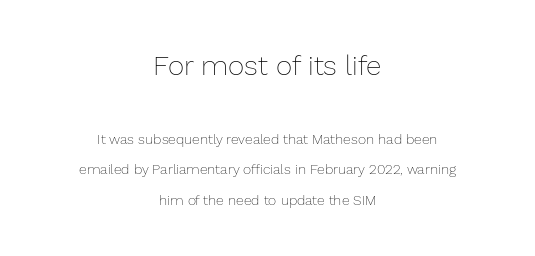
{"italic": "no", "bold": "no", "weight": "thin", "width": "normal", "stroke_contrast": "low", "x_height": "medium", "monospaced": "no", "underline": "no", "align": "center", "line_spacing": "loose", "line_spacing_ratio": 2.19, "letter_spacing": "normal", "letter_spacing_em": 0.0, "larger_block": "first", "size_ratio": 2.0, "glyph_px": 28}
